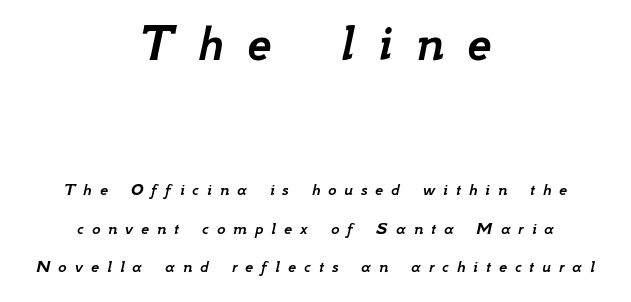
Notice how the passage keeps no hard edge, just a central spine. Glance below the letters and you will spot only blank space. This sample uses an oblique cut, with every glyph tilted off the vertical. Here the designer chose a conventional face with non-uniform glyph widths.
